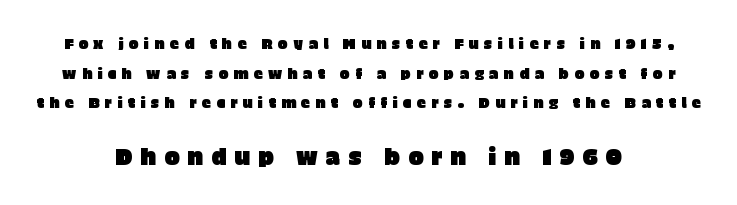
Q: Is the text italic (slanted)? A: No, it is upright.
Q: Is the text underlined? A: No.
Q: How is the paragraph aligned? A: Centered.
Q: Is the spacing between letters normal or unusually wide? A: Unusually wide.
Q: Is the spacing between lines tight, normal or loose? A: Loose.
Q: Which block of text is set in a larger size, the first (top) or the second (bottom)? A: The second (bottom) one.
